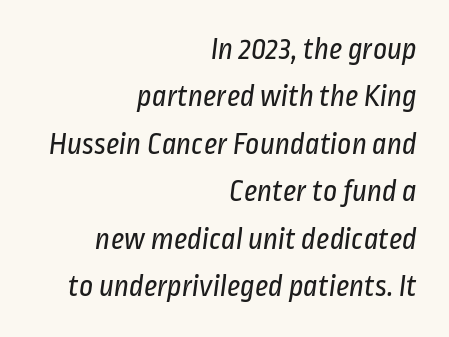
The image shows 31 px regular-weight, condensed sans-serif type; set right-aligned, normal line spacing (1.53x), normal letter spacing, not underlined; low stroke contrast and a medium x-height.
